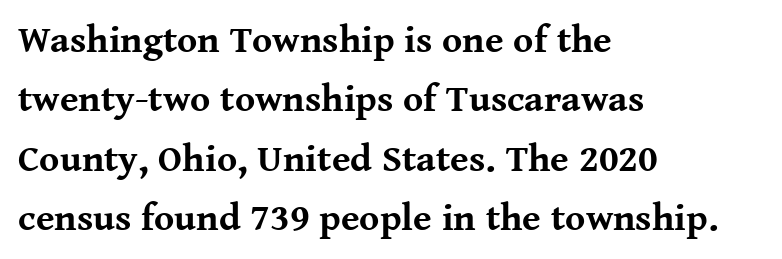
The image shows 38 px bold serif type, upright; set left-aligned, normal line spacing (1.56x), normal letter spacing, not underlined; medium stroke contrast and a medium x-height.
